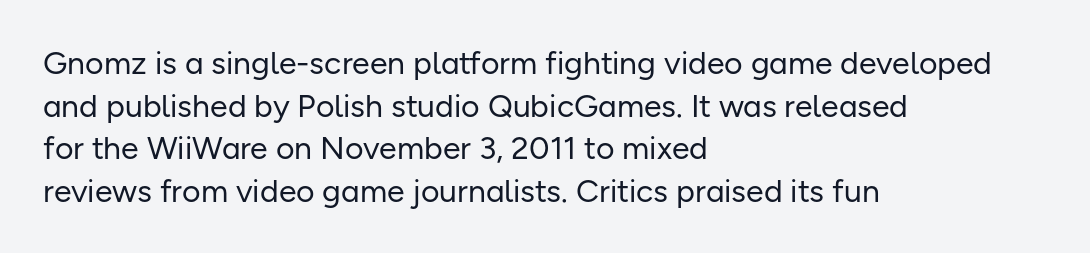
The image shows 32 px regular-weight sans-serif type, upright; set left-aligned, normal line spacing (1.33x), normal letter spacing, not underlined; low stroke contrast and a medium x-height.
